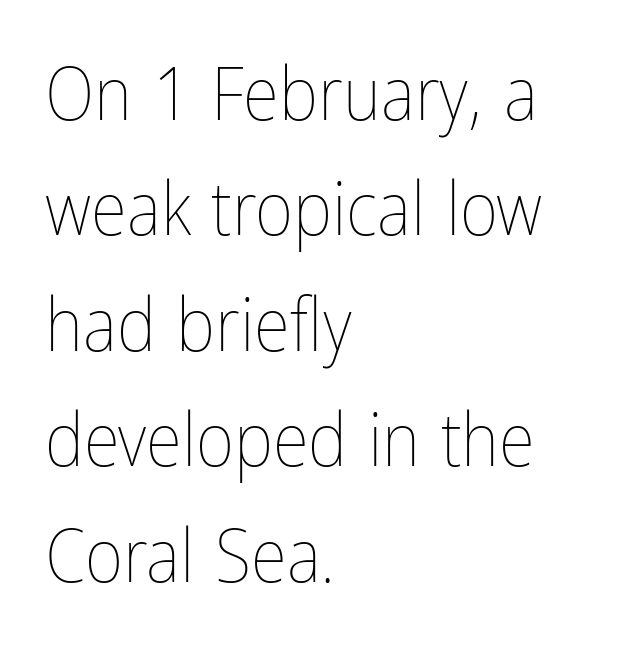
Proportional: the letters do not fall into vertical columns. The designer left line spacing at the default. Designer's note — italics off, roman on. The area under the type is left untouched. Is the type heavy? It reads as light-to-regular instead. How are the letters spaced? Ordinarily, with no added tracking.
